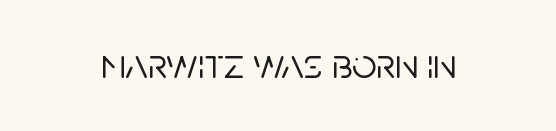
The type family on display is of the sans-serif kind. Spacing verdict: proportional, widths tailored to each character. Letters rest on an invisible, unmarked baseline. Posture: upright roman. The rendering keeps characters at their native spacing.
